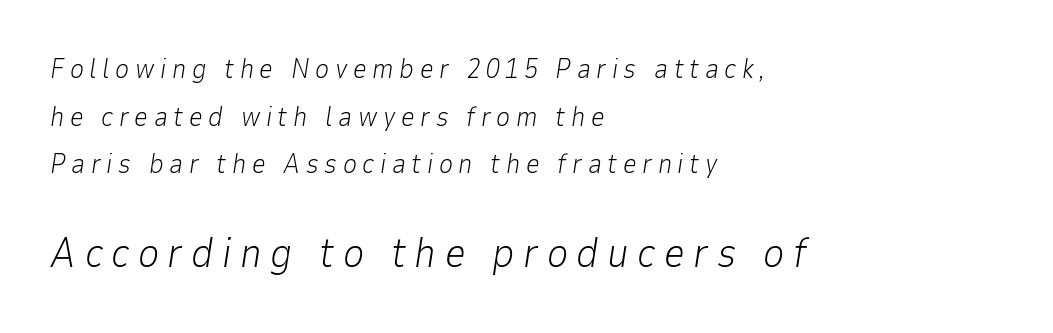
{"italic": "yes", "lean": "right", "slant_degrees": 9, "bold": "no", "weight": "light", "width": "normal", "stroke_contrast": "low", "x_height": "medium", "monospaced": "no", "underline": "no", "align": "left", "line_spacing_ratio": 1.76, "letter_spacing": "wide", "letter_spacing_em": 0.21, "larger_block": "second", "size_ratio": 1.52, "glyph_px": 41}
